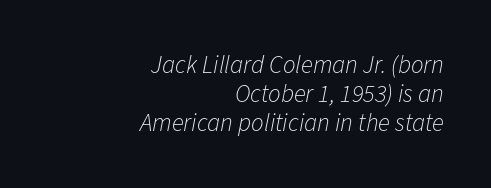
Posture: slanted. A student would call this right alignment; a typographer would say flush right, rag left. Nobody touched the tracking dial on this one. The weight would be labelled regular, book, light, or lighter still. The specimen omits any rule beneath the text block's lines.
